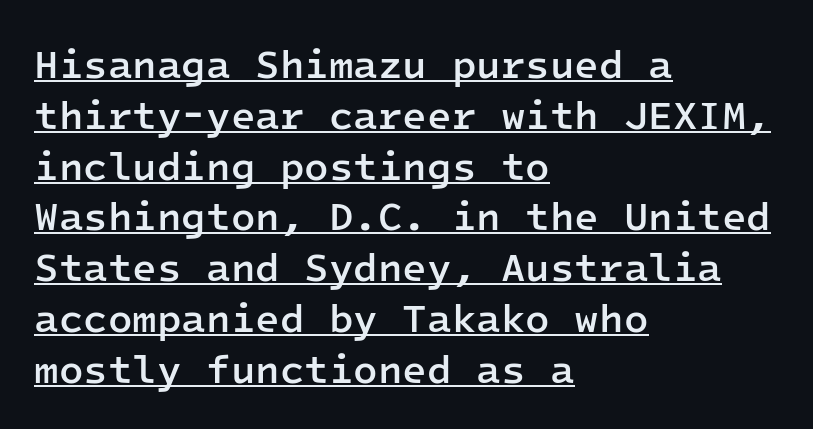
Q: Is the text bold? A: Semi-bold.
Q: Is the text italic (slanted)? A: No, it is upright.
Q: Is the typeface a serif or a sans-serif typeface? A: Sans-serif.
Q: Is the text underlined? A: Yes.
Q: How is the paragraph aligned? A: Left-aligned.
Q: Is the spacing between letters normal or unusually wide? A: Normal.
Q: Is the spacing between lines tight, normal or loose? A: Normal.
Q: Width (condensed, normal, or wide)? A: Normal.
Q: Stroke contrast? A: Low.
Q: x-height? A: Medium.
Q: Monospaced? A: Yes.
